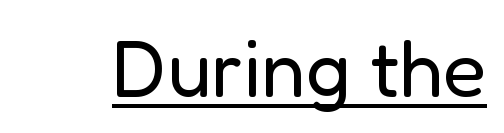
Q: Is the text bold? A: No.
Q: Is the text italic (slanted)? A: No, it is upright.
Q: Is the typeface a serif or a sans-serif typeface? A: Sans-serif.
Q: Is the text underlined? A: Yes.
Q: Is the spacing between letters normal or unusually wide? A: Normal.
Q: Width (condensed, normal, or wide)? A: Normal.
Q: Stroke contrast? A: Low.
Q: x-height? A: Medium.
Q: Monospaced? A: No.
